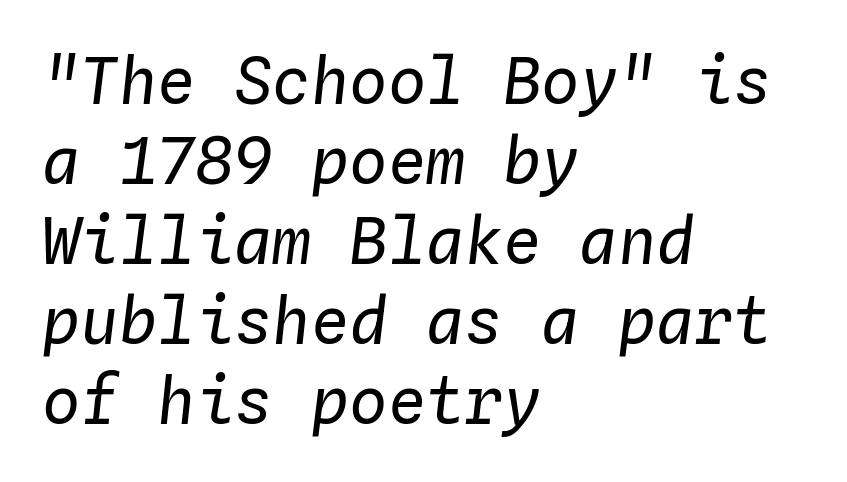
Q: Is the text bold? A: No.
Q: Is the text italic (slanted)? A: Yes, it leans right by about 4 degrees.
Q: Is the text underlined? A: No.
Q: How is the paragraph aligned? A: Left-aligned.
Q: Is the spacing between letters normal or unusually wide? A: Normal.
Q: Is the spacing between lines tight, normal or loose? A: Normal.
Q: Width (condensed, normal, or wide)? A: Normal.
Q: Stroke contrast? A: Low.
Q: x-height? A: Medium.
Q: Monospaced? A: Yes.
